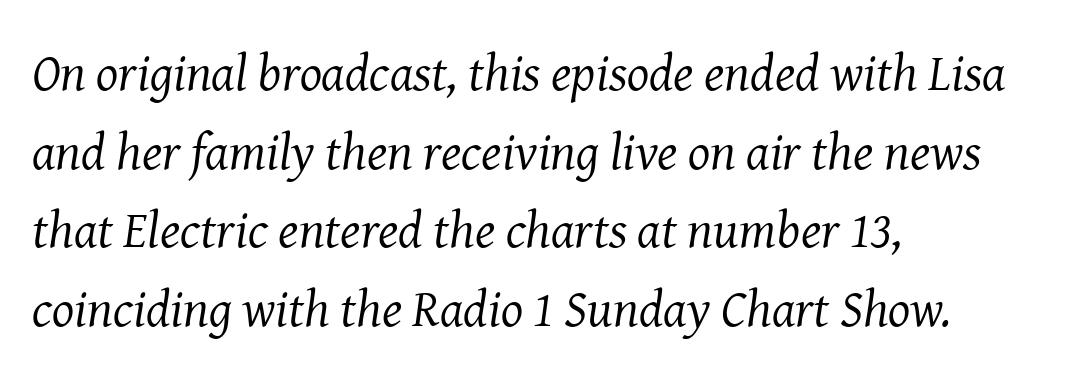
The image shows 52 px regular-weight serif type, italic (leaning right); set left-aligned, normal line spacing (1.51x), normal letter spacing, not underlined; medium stroke contrast and a medium x-height.
